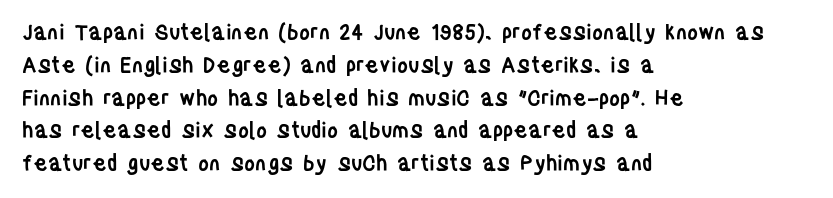
{"italic": "no", "bold": "semi", "underline": "no", "align": "left", "line_spacing": "normal", "line_spacing_ratio": 1.56, "letter_spacing": "normal", "letter_spacing_em": 0.0, "glyph_px": 21}
